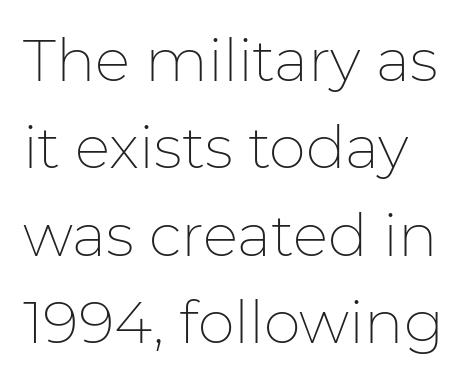
{"serif": "no", "italic": "no", "bold": "no", "weight": "thin", "width": "normal", "stroke_contrast": "low", "x_height": "medium", "monospaced": "no", "underline": "no", "line_spacing": "normal", "line_spacing_ratio": 1.48, "letter_spacing": "normal", "letter_spacing_em": 0.0, "glyph_px": 59}
